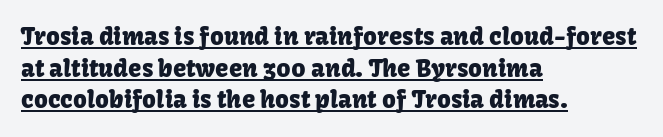
The image shows 24 px text type, upright; set left-aligned, normal line spacing (1.32x), normal letter spacing, underlined.
